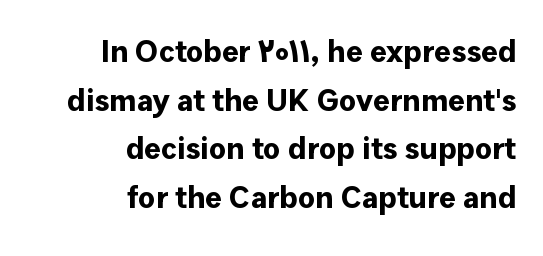
Bare-footed words on every line. Short note: letters normally spaced. The setting favours the right margin, as signatures and pull-quotes sometimes do. This rendering employs a face without finishing strokes, i.e., a sans-serif. Students, this is bold: see how much ink each stroke carries.
